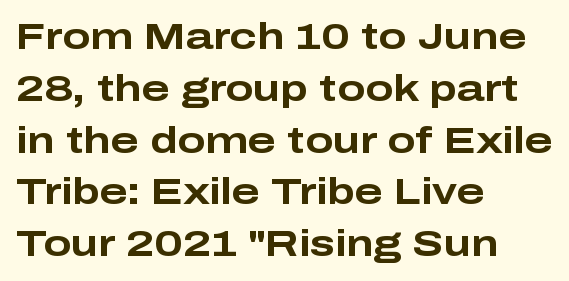
Q: Is the text bold? A: Yes.
Q: Is the text italic (slanted)? A: No, it is upright.
Q: Is the typeface a serif or a sans-serif typeface? A: Sans-serif.
Q: Is the text underlined? A: No.
Q: How is the paragraph aligned? A: Left-aligned.
Q: Is the spacing between letters normal or unusually wide? A: Normal.
Q: Is the spacing between lines tight, normal or loose? A: Normal.
Q: Width (condensed, normal, or wide)? A: Wide.
Q: Stroke contrast? A: Low.
Q: x-height? A: Medium.
Q: Monospaced? A: No.
